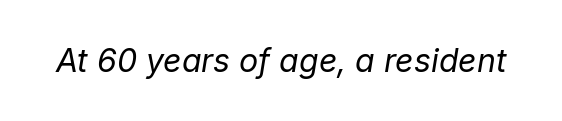
Q: Is the text bold? A: No.
Q: Is the text italic (slanted)? A: Yes, it leans right by about 9 degrees.
Q: Is the text underlined? A: No.
Q: Is the spacing between letters normal or unusually wide? A: Normal.
Q: Width (condensed, normal, or wide)? A: Normal.
Q: Stroke contrast? A: Low.
Q: x-height? A: Medium.
Q: Monospaced? A: No.
